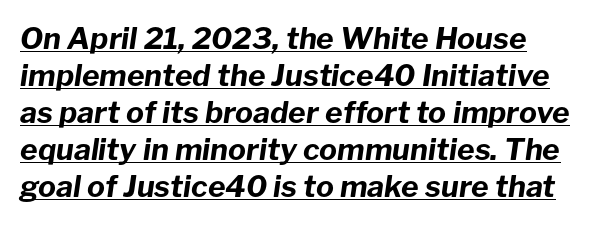
A dark, heavy texture on the line: the type is bold. The horizontal fit of the characters is conventional and even. Think of a printed novel: that variable character pitch is what you see here. Notice how the passage keeps a crisp vertical edge on the left only. Every character sits at an angle, as italics do.
